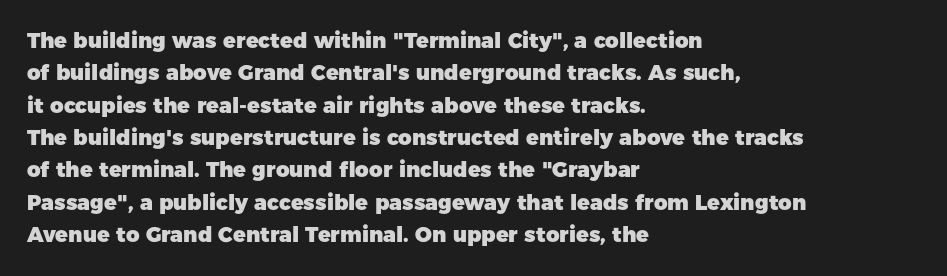
Unlike italic type, these characters show no tilt at all. Line starts are locked; line ends wander. Characters follow at the spacing the type designer built in. On the weight axis this lands at bold, roughly 700. The passage shown is not underscored anywhere.
